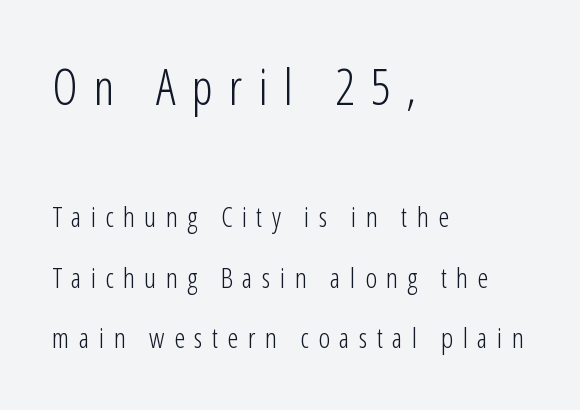
{"serif": "no", "italic": "no", "bold": "no", "weight": "light", "width": "condensed", "stroke_contrast": "low", "x_height": "medium", "monospaced": "no", "underline": "no", "align": "left", "line_spacing": "loose", "line_spacing_ratio": 2.16, "letter_spacing": "wide", "letter_spacing_em": 0.33, "larger_block": "first", "size_ratio": 1.75, "glyph_px": 49}
